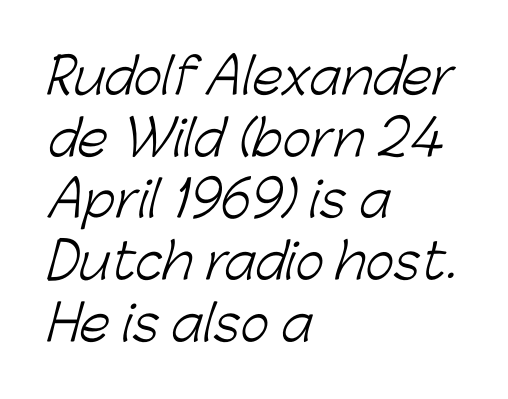
The image shows 49 px light sans-serif type; set left-aligned, normal line spacing (1.26x), normal letter spacing, not underlined; low stroke contrast and a medium x-height.
